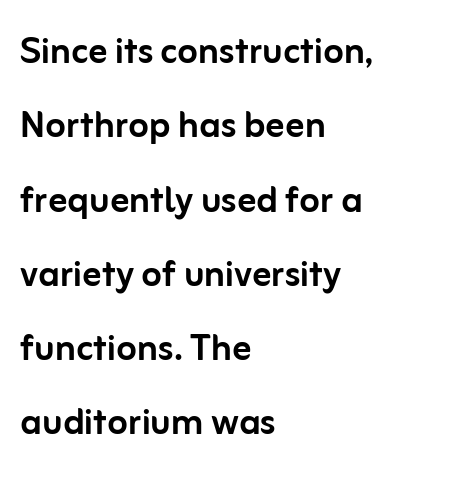
The image shows 47 px sans-serif type, upright; set left-aligned, normal line spacing (1.58x), normal letter spacing, not underlined; low stroke contrast and a medium x-height.
